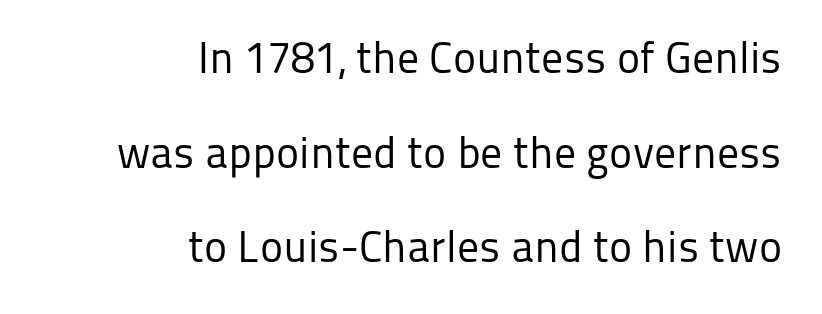
If you drew a ruler down the right edge, every line would touch it. Character widths vary here, with narrow letters taking less room than wide ones. Does the type have serifs? No, each stem ends abruptly. Line spacing here is loose. Letter spacing: default. A roman cut, with each character standing at attention.
